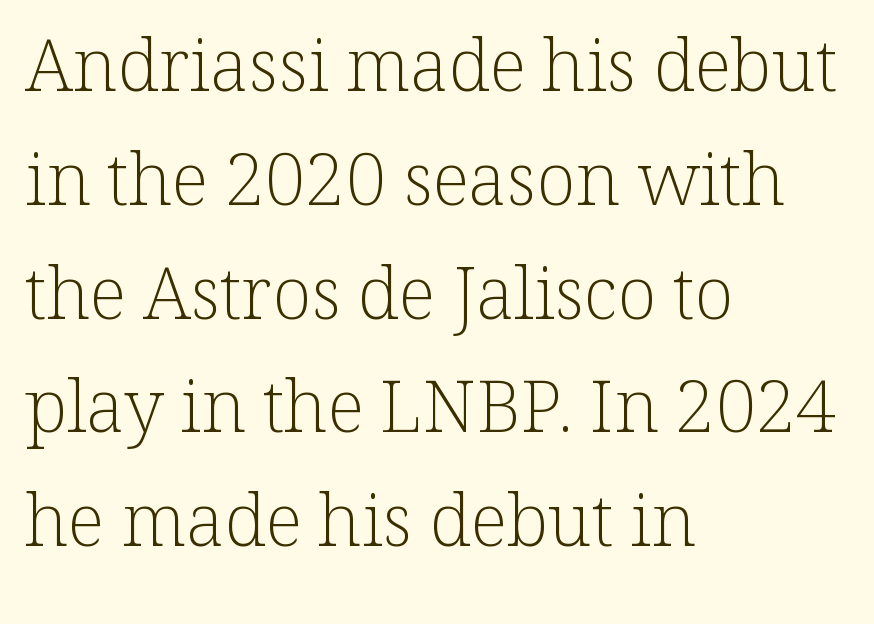
The image shows 72 px light serif type, upright; set left-aligned, normal line spacing (1.58x), normal letter spacing, not underlined; low stroke contrast and a medium x-height.
